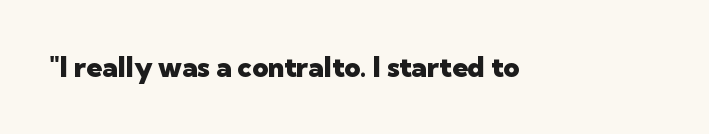
The image shows 28 px heavy sans-serif type, upright; set normal letter spacing, not underlined; low stroke contrast and a medium x-height.
